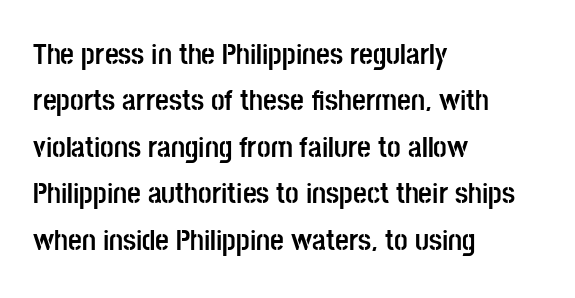
{"serif": "no", "italic": "no", "bold": "yes", "weight": "semibold", "width": "condensed", "stroke_contrast": "low", "x_height": "large", "monospaced": "no", "underline": "no", "align": "left", "line_spacing": "normal", "line_spacing_ratio": 1.55, "letter_spacing": "normal", "letter_spacing_em": 0.0, "glyph_px": 30}
